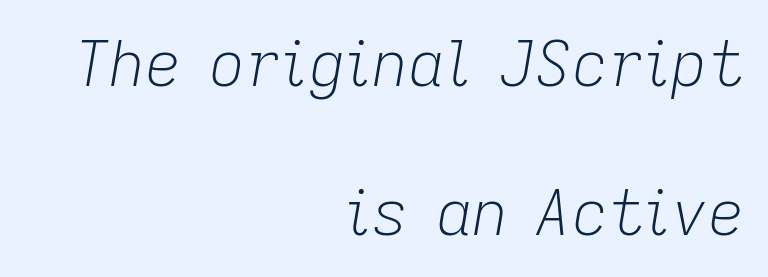
{"italic": "yes", "lean": "right", "slant_degrees": 9, "bold": "no", "weight": "light", "width": "normal", "stroke_contrast": "low", "x_height": "medium", "monospaced": "no", "underline": "no", "align": "right", "line_spacing": "loose", "line_spacing_ratio": 2.36, "letter_spacing": "normal", "letter_spacing_em": 0.0, "glyph_px": 63}
